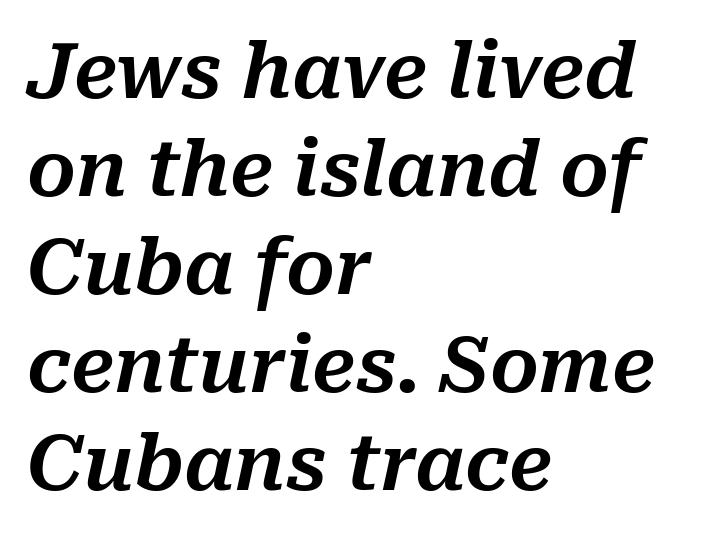
The image shows 76 px text type, italic (leaning right); set left-aligned, normal line spacing (1.29x), normal letter spacing, not underlined; medium stroke contrast and a medium x-height.
